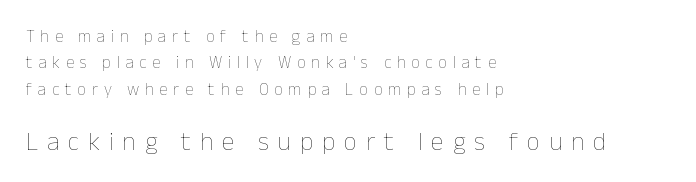
{"italic": "no", "bold": "no", "underline": "no", "align": "left", "line_spacing": "normal", "line_spacing_ratio": 1.55, "letter_spacing": "wide", "letter_spacing_em": 0.34, "larger_block": "second", "size_ratio": 1.53, "glyph_px": 26}
